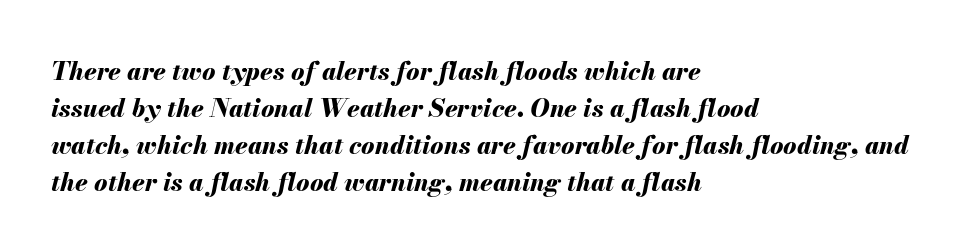
Q: Is the text bold? A: Yes.
Q: Is the text italic (slanted)? A: Yes, it leans right by about 13 degrees.
Q: Is the text underlined? A: No.
Q: How is the paragraph aligned? A: Left-aligned.
Q: Is the spacing between letters normal or unusually wide? A: Normal.
Q: Is the spacing between lines tight, normal or loose? A: Normal.
